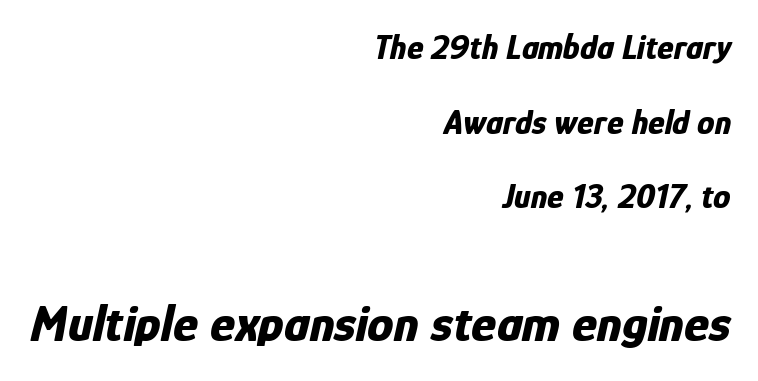
Q: Is the text bold? A: Yes.
Q: Is the text italic (slanted)? A: Yes, it leans right by about 12 degrees.
Q: Is the text underlined? A: No.
Q: How is the paragraph aligned? A: Right-aligned.
Q: Is the spacing between letters normal or unusually wide? A: Normal.
Q: Is the spacing between lines tight, normal or loose? A: Loose.
Q: Which block of text is set in a larger size, the first (top) or the second (bottom)? A: The second (bottom) one.
Q: Width (condensed, normal, or wide)? A: Condensed.
Q: Stroke contrast? A: Low.
Q: x-height? A: Medium.
Q: Monospaced? A: No.
